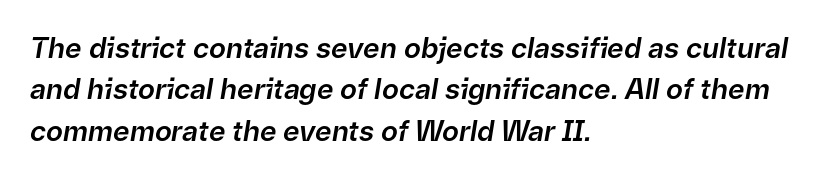
The image shows 28 px text type, italic (leaning right); set left-aligned, normal line spacing (1.48x), normal letter spacing, not underlined; low stroke contrast and a medium x-height.
